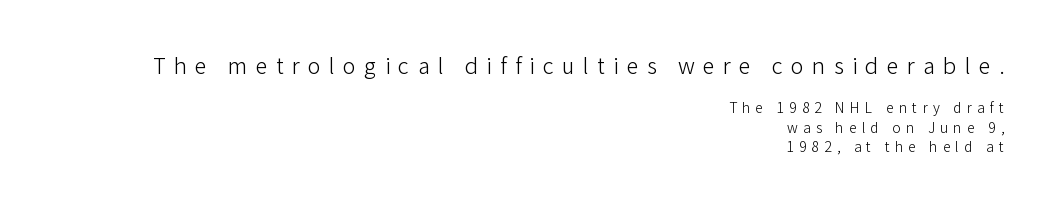
Caption: expanded tracking, letters set apart. In this sample the first text group is rendered at the bigger scale. The gap between lines stays unmarked. Is the stroke heavy? The answer is a plain regular-or-lighter. If you drew a line through each stem, it would be perfectly vertical. Caption: multi-line text, flush right, ragged left.
